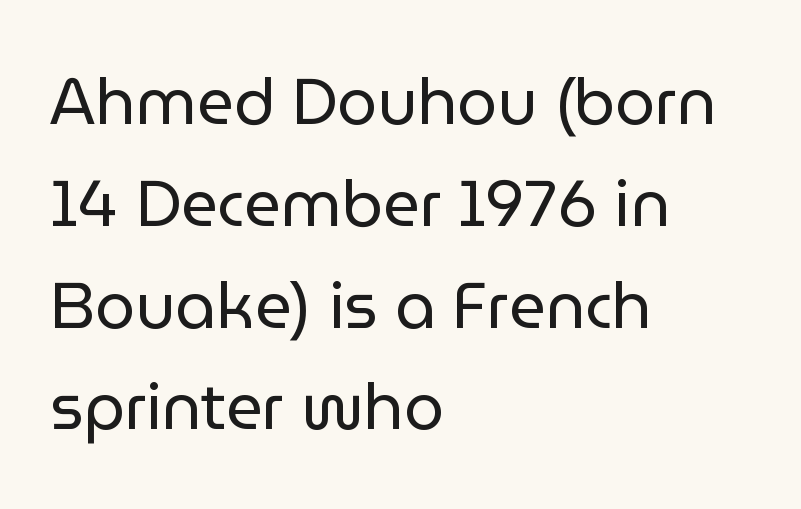
{"serif": "no", "italic": "no", "bold": "no", "weight": "regular", "width": "normal", "stroke_contrast": "low", "x_height": "medium", "monospaced": "no", "underline": "no", "align": "left", "line_spacing": "normal", "line_spacing_ratio": 1.59, "letter_spacing": "normal", "letter_spacing_em": 0.0, "glyph_px": 64}
